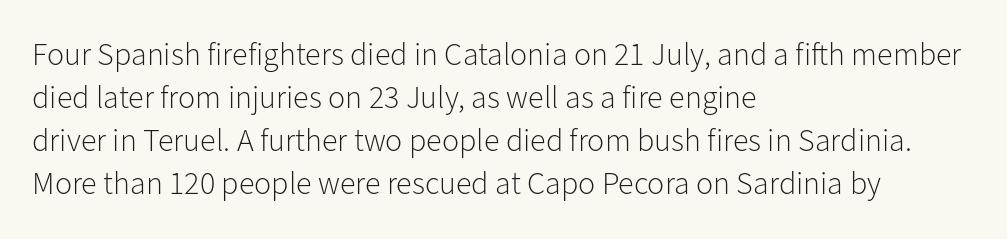
{"serif": "no", "italic": "no", "bold": "no", "weight": "light", "width": "normal", "stroke_contrast": "low", "x_height": "medium", "monospaced": "no", "underline": "no", "align": "left", "line_spacing": "normal", "line_spacing_ratio": 1.34, "letter_spacing": "normal", "letter_spacing_em": 0.0, "glyph_px": 32}
